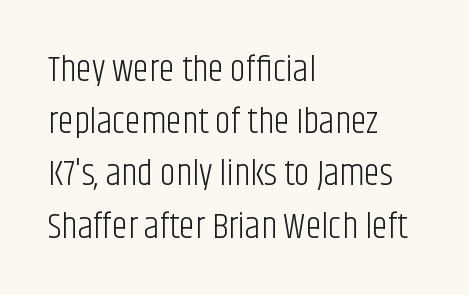
The image shows 36 px light, condensed sans-serif type, upright; set left-aligned, normal line spacing (1.45x), normal letter spacing, not underlined; low stroke contrast and a large x-height.
